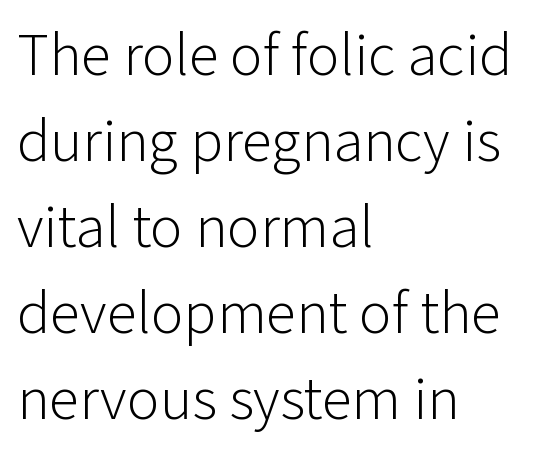
Q: Is the text bold? A: No.
Q: Is the text italic (slanted)? A: No, it is upright.
Q: Is the typeface a serif or a sans-serif typeface? A: Sans-serif.
Q: Is the text underlined? A: No.
Q: How is the paragraph aligned? A: Left-aligned.
Q: Is the spacing between letters normal or unusually wide? A: Normal.
Q: Is the spacing between lines tight, normal or loose? A: Normal.
Q: Width (condensed, normal, or wide)? A: Normal.
Q: Stroke contrast? A: Low.
Q: x-height? A: Medium.
Q: Monospaced? A: No.
